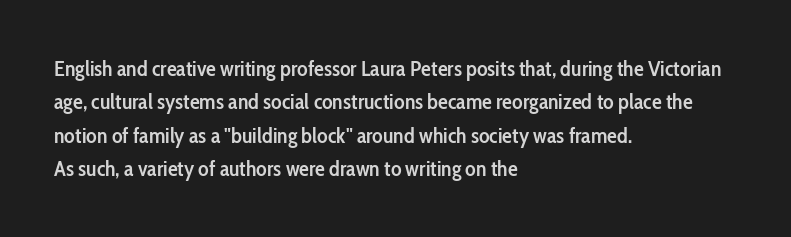
Q: Is the text bold? A: Semi-bold.
Q: Is the text italic (slanted)? A: No, it is upright.
Q: Is the text underlined? A: No.
Q: How is the paragraph aligned? A: Left-aligned.
Q: Is the spacing between letters normal or unusually wide? A: Normal.
Q: Is the spacing between lines tight, normal or loose? A: Normal.
